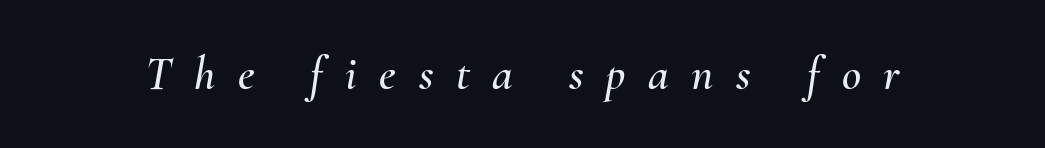
Q: Is the text italic (slanted)? A: Yes, it leans right by about 10 degrees.
Q: Is the text underlined? A: No.
Q: Is the spacing between letters normal or unusually wide? A: Unusually wide.
Q: Width (condensed, normal, or wide)? A: Normal.
Q: Stroke contrast? A: Medium.
Q: x-height? A: Small.
Q: Monospaced? A: No.
